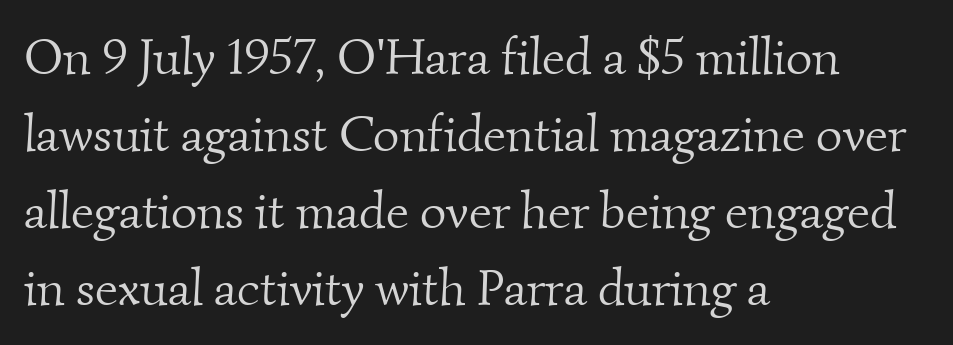
{"serif": "yes", "bold": "no", "weight": "light", "width": "normal", "stroke_contrast": "medium", "x_height": "small", "monospaced": "no", "underline": "no", "align": "left", "line_spacing": "normal", "line_spacing_ratio": 1.51, "letter_spacing": "normal", "letter_spacing_em": 0.0, "glyph_px": 51}
